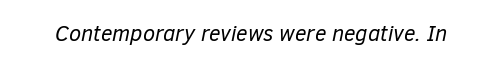
{"italic": "yes", "lean": "right", "slant_degrees": 12, "bold": "no", "underline": "no", "letter_spacing": "normal", "letter_spacing_em": 0.0, "glyph_px": 22}
